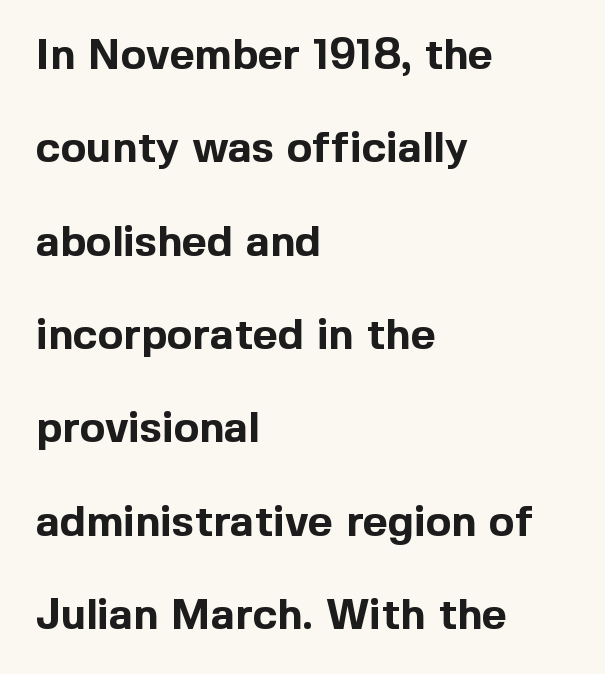
The image shows 43 px bold sans-serif type, upright; set left-aligned, loose line spacing (2.17x), normal letter spacing, not underlined; a medium x-height.
